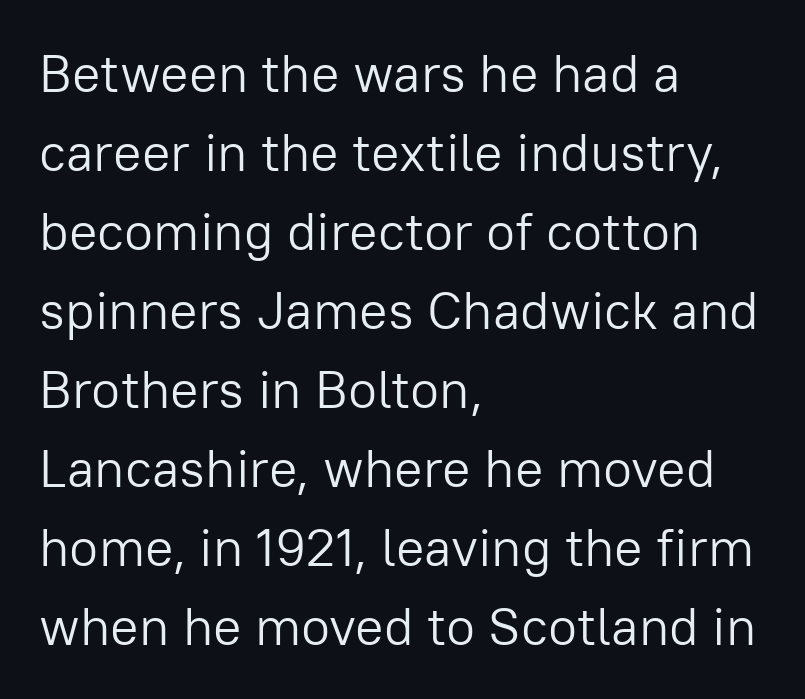
The image shows 53 px light sans-serif type, upright; set left-aligned, normal line spacing (1.49x), normal letter spacing, not underlined; low stroke contrast and a medium x-height.
